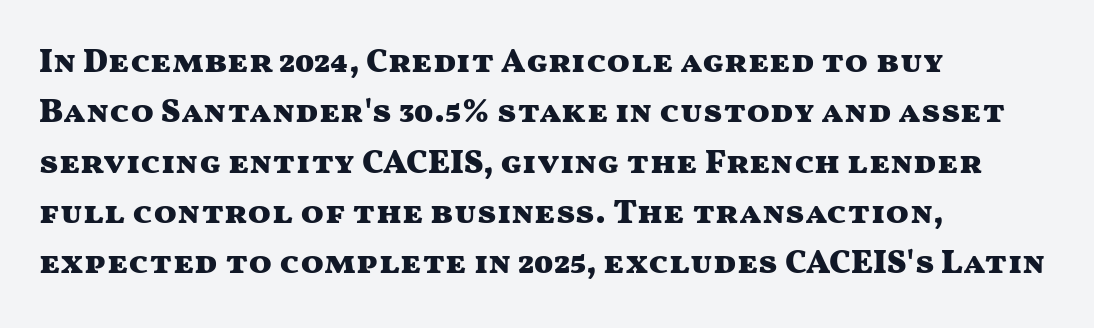
The image shows 34 px heavy, wide sans-serif type, upright; set left-aligned, normal line spacing (1.48x), normal letter spacing, not underlined; medium stroke contrast and a medium x-height.
